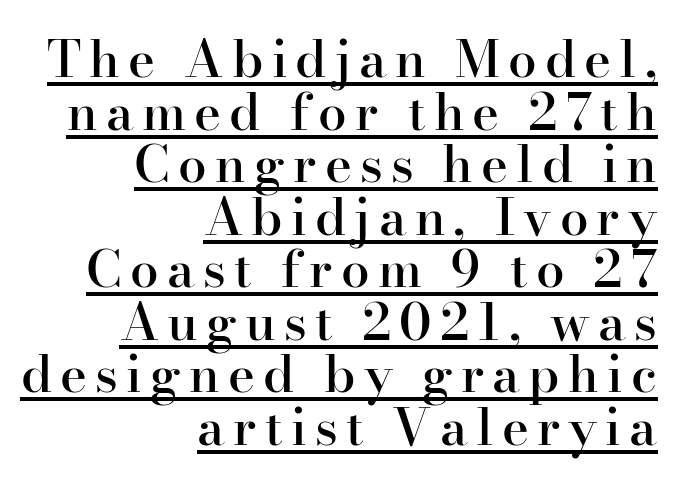
Q: Is the text bold? A: Semi-bold.
Q: Is the text italic (slanted)? A: No, it is upright.
Q: Is the typeface a serif or a sans-serif typeface? A: Serif.
Q: Is the text underlined? A: Yes.
Q: How is the paragraph aligned? A: Right-aligned.
Q: Is the spacing between lines tight, normal or loose? A: Tight.
Q: Width (condensed, normal, or wide)? A: Normal.
Q: Stroke contrast? A: High.
Q: x-height? A: Small.
Q: Monospaced? A: No.
